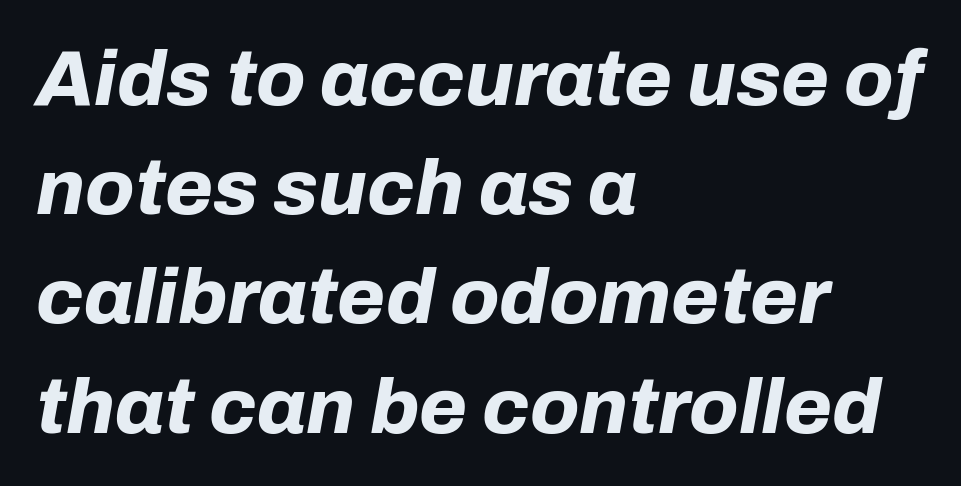
The image shows 78 px bold type, italic (leaning right); set left-aligned, normal line spacing (1.4x), normal letter spacing, not underlined; low stroke contrast and a medium x-height.
